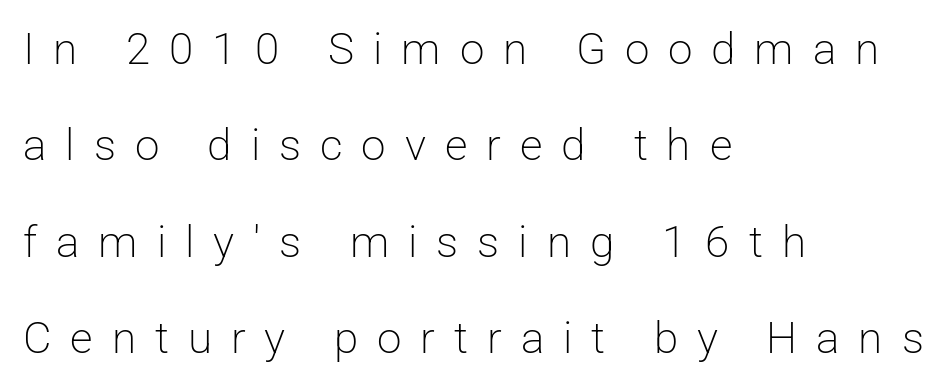
The image shows 44 px light sans-serif type, upright; set left-aligned, loose line spacing (2.19x), unusually wide letter spacing (+0.43 em), not underlined; low stroke contrast and a medium x-height.
